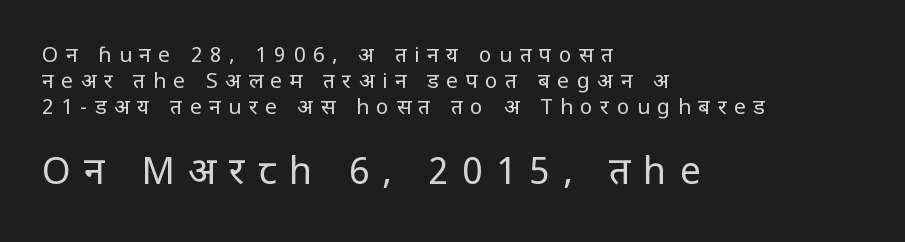
Q: Is the text bold? A: No.
Q: Is the text italic (slanted)? A: No, it is upright.
Q: Is the typeface a serif or a sans-serif typeface? A: Sans-serif.
Q: Is the text underlined? A: No.
Q: How is the paragraph aligned? A: Left-aligned.
Q: Is the spacing between letters normal or unusually wide? A: Unusually wide.
Q: Which block of text is set in a larger size, the first (top) or the second (bottom)? A: The second (bottom) one.
Q: Width (condensed, normal, or wide)? A: Condensed.
Q: Stroke contrast? A: Low.
Q: x-height? A: Large.
Q: Monospaced? A: No.
